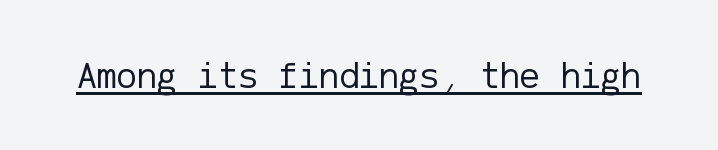
Q: Is the text bold? A: No.
Q: Is the text italic (slanted)? A: No, it is upright.
Q: Is the typeface a serif or a sans-serif typeface? A: Sans-serif.
Q: Is the text underlined? A: Yes.
Q: Is the spacing between letters normal or unusually wide? A: Normal.
Q: Width (condensed, normal, or wide)? A: Normal.
Q: Stroke contrast? A: Low.
Q: x-height? A: Medium.
